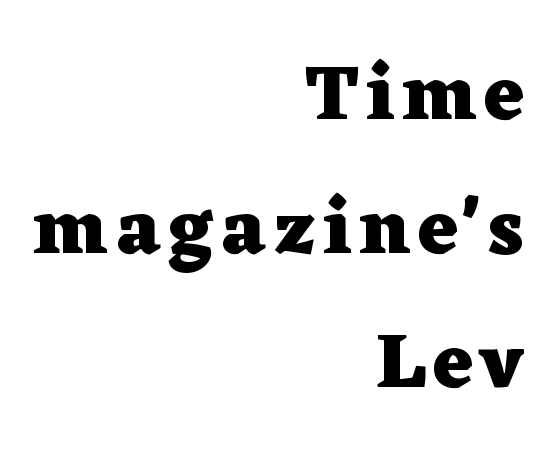
I'd call this a serif setting — the letters wear small feet. Is the block centered? No — it sits flush against the right margin. Rendered with straight, roman letterforms. Only glyphs here, with clear space below each row. Think of a printed novel: that variable character pitch is what you see here.
